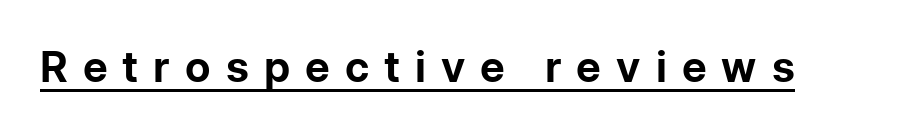
The image shows 43 px bold sans-serif type, upright; set unusually wide letter spacing (+0.35 em), underlined; low stroke contrast and a medium x-height.
